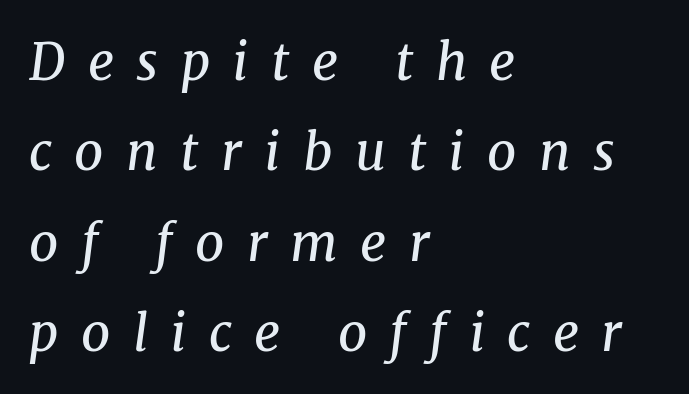
Q: Is the text bold? A: No.
Q: Is the text italic (slanted)? A: Yes, it leans right by about 8 degrees.
Q: Is the typeface a serif or a sans-serif typeface? A: Serif.
Q: Is the text underlined? A: No.
Q: How is the paragraph aligned? A: Left-aligned.
Q: Is the spacing between letters normal or unusually wide? A: Unusually wide.
Q: Width (condensed, normal, or wide)? A: Normal.
Q: Stroke contrast? A: Medium.
Q: x-height? A: Medium.
Q: Monospaced? A: No.
